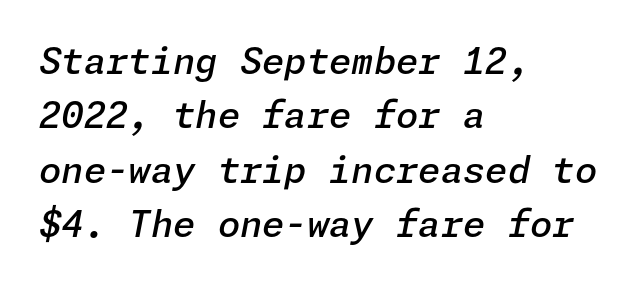
{"italic": "yes", "lean": "right", "slant_degrees": 11, "bold": "semi", "weight": "semibold", "width": "normal", "stroke_contrast": "low", "x_height": "medium", "underline": "no", "align": "left", "line_spacing": "normal", "line_spacing_ratio": 1.51, "letter_spacing": "normal", "letter_spacing_em": 0.0, "glyph_px": 36}
